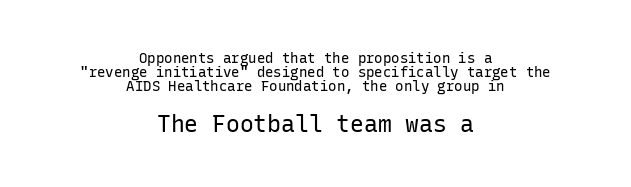
Rows of type sit shoulder to shoulder in the vertical direction. If you squint, the bottom block still reads clearly — it's the larger of the two. Alignment: centered. Characters remain perfectly vertical along every line. Descenders are the only things crossing below the line. On a weight scale, this lands at 450 or below.
